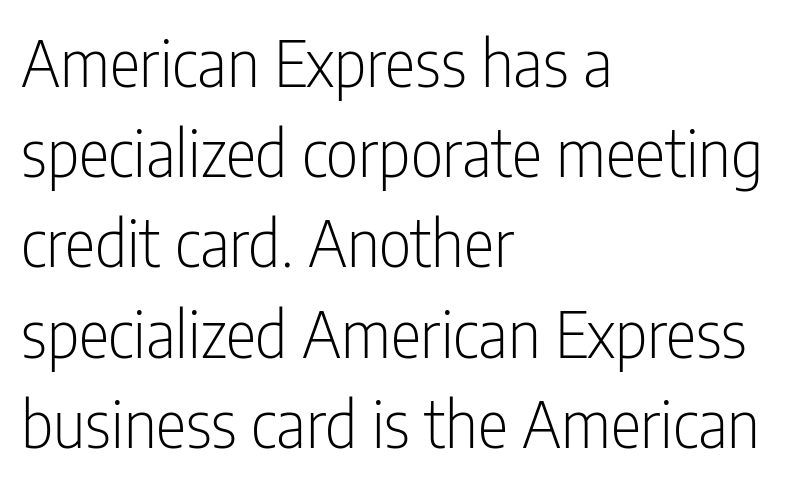
Q: Is the text bold? A: No.
Q: Is the text italic (slanted)? A: No, it is upright.
Q: Is the typeface a serif or a sans-serif typeface? A: Sans-serif.
Q: Is the text underlined? A: No.
Q: How is the paragraph aligned? A: Left-aligned.
Q: Is the spacing between letters normal or unusually wide? A: Normal.
Q: Is the spacing between lines tight, normal or loose? A: Normal.
Q: Width (condensed, normal, or wide)? A: Condensed.
Q: Stroke contrast? A: Low.
Q: x-height? A: Medium.
Q: Monospaced? A: No.
